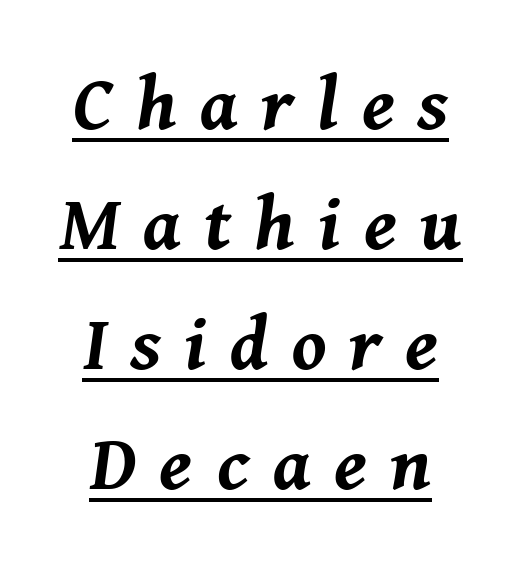
The image shows 76 px bold type, italic (leaning right); set centered, normal line spacing (1.58x), unusually wide letter spacing (+0.31 em), underlined; medium stroke contrast and a medium x-height.
